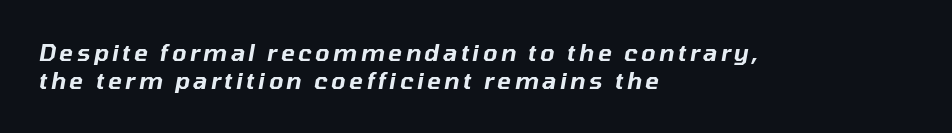
{"italic": "yes", "lean": "right", "slant_degrees": 10, "underline": "no", "align": "left", "line_spacing_ratio": 1.23, "glyph_px": 23}
